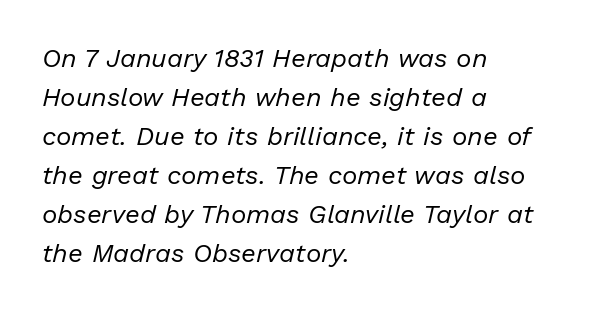
{"italic": "yes", "lean": "right", "slant_degrees": 13, "bold": "no", "underline": "no", "align": "left", "line_spacing": "normal", "line_spacing_ratio": 1.5, "letter_spacing": "normal", "letter_spacing_em": 0.0, "glyph_px": 26}
